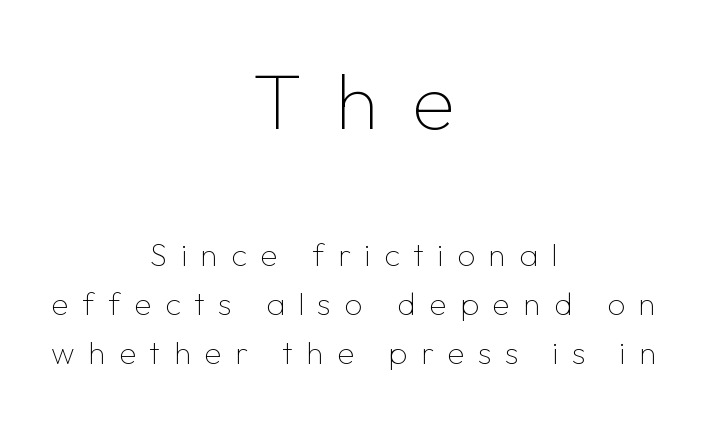
Observe the wide spacing: letters keep a clear distance from each other. Classification — sans serif. Quick note: interline space is typical. Caption: multi-line text, centered on the measure.
